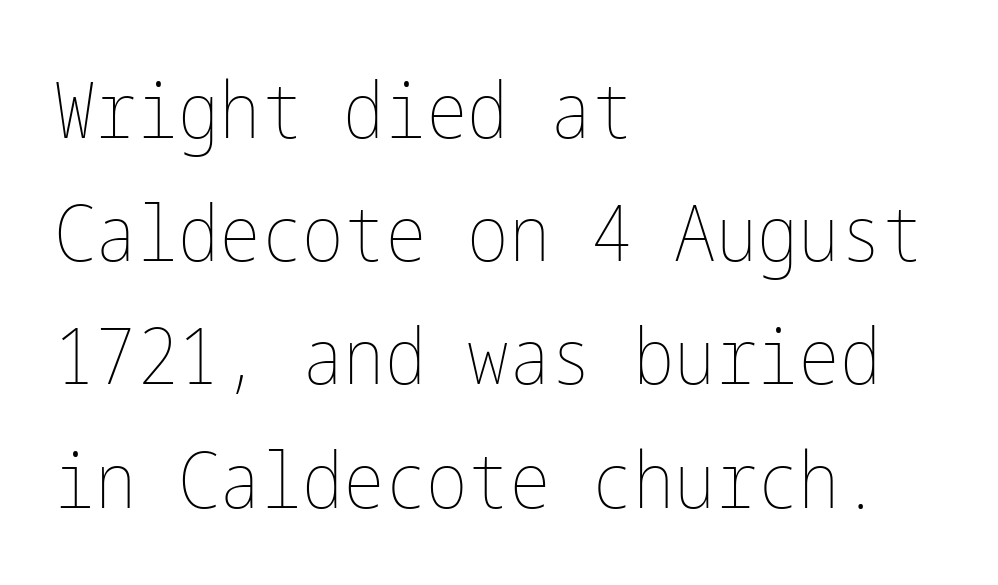
Q: Is the text bold? A: No.
Q: Is the text italic (slanted)? A: No, it is upright.
Q: Is the text underlined? A: No.
Q: How is the paragraph aligned? A: Left-aligned.
Q: Is the spacing between letters normal or unusually wide? A: Normal.
Q: Is the spacing between lines tight, normal or loose? A: Normal.
Q: Width (condensed, normal, or wide)? A: Condensed.
Q: Stroke contrast? A: Low.
Q: x-height? A: Medium.
